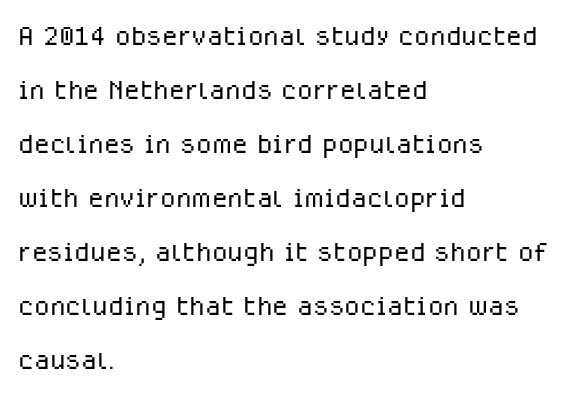
The baseline area is clear. Layout note: lines flush left. Compared with typical body copy, the letter spacing here is the same. Examine the stroke ends and you'll find no serifs. Summary of vertical rhythm: regular, with standard interline spacing. It's the straight-up-and-down kind of type.
